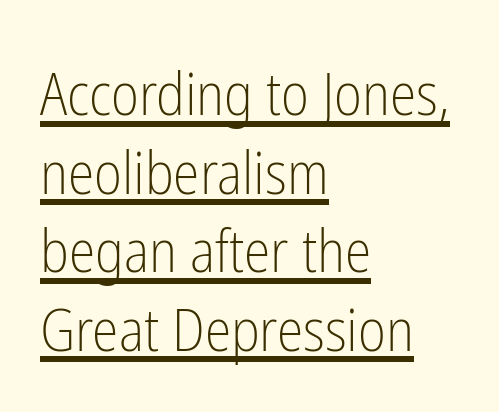
The image shows 60 px light, condensed sans-serif type, upright; set left-aligned, normal line spacing (1.31x), normal letter spacing, underlined; low stroke contrast and a medium x-height.
